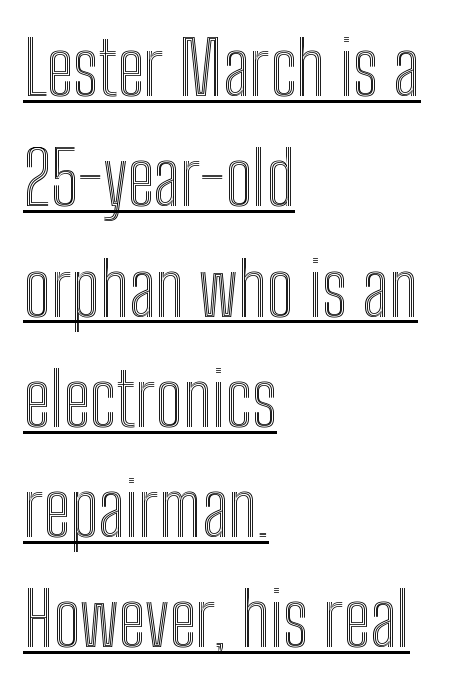
Students, note that the glyphs here touch the page at normal intervals. A baseline rule has been typeset under these characters. Compared with typical paragraphs, the rows here are spaced about the same. Posture: upright roman. Visually the block forms a straight wall on the left and a jagged coastline on the right.
